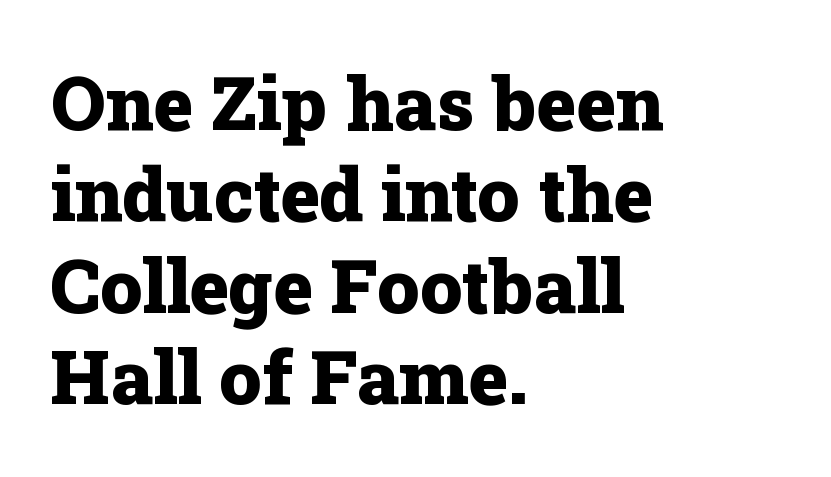
Q: Is the text bold? A: Yes.
Q: Is the text italic (slanted)? A: No, it is upright.
Q: Is the typeface a serif or a sans-serif typeface? A: Serif.
Q: Is the text underlined? A: No.
Q: How is the paragraph aligned? A: Left-aligned.
Q: Is the spacing between letters normal or unusually wide? A: Normal.
Q: Width (condensed, normal, or wide)? A: Normal.
Q: Stroke contrast? A: Low.
Q: x-height? A: Medium.
Q: Monospaced? A: No.
